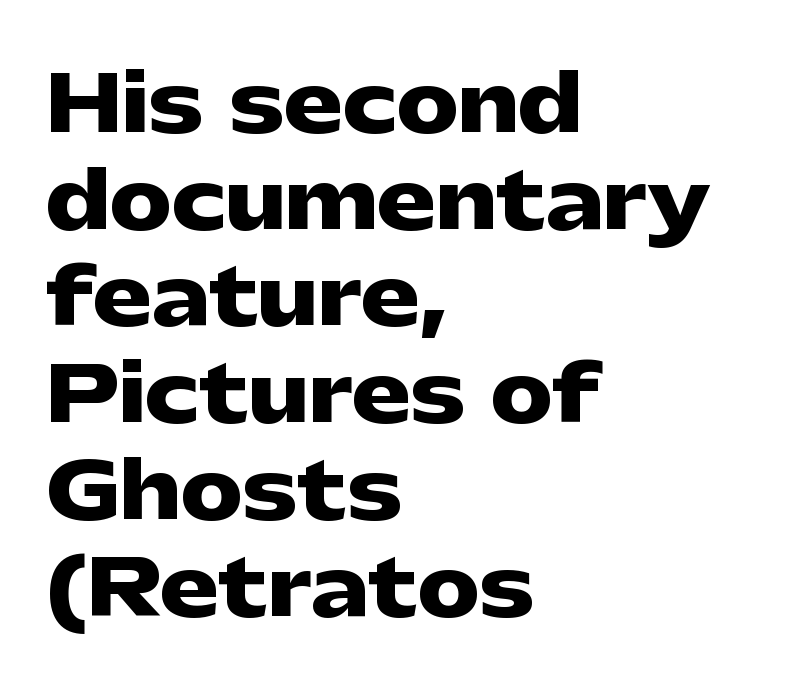
The image shows 78 px heavy, wide sans-serif type, upright; set left-aligned, line spacing 1.24x, normal letter spacing, not underlined; low stroke contrast and a medium x-height.
